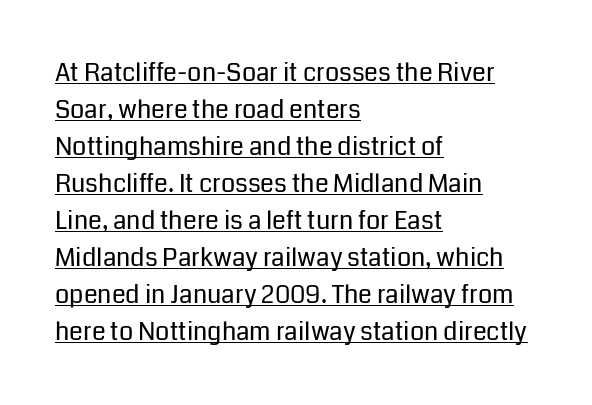
Q: Is the text bold? A: No.
Q: Is the text italic (slanted)? A: No, it is upright.
Q: Is the text underlined? A: Yes.
Q: How is the paragraph aligned? A: Left-aligned.
Q: Is the spacing between letters normal or unusually wide? A: Normal.
Q: Is the spacing between lines tight, normal or loose? A: Normal.
